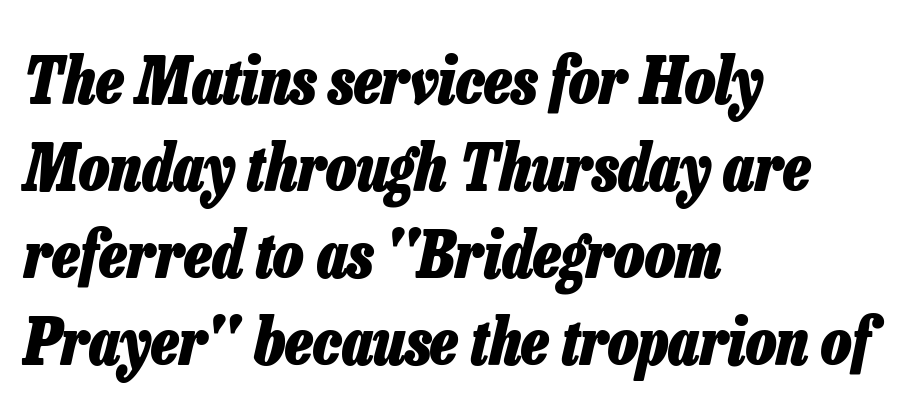
Q: Is the text bold? A: Yes.
Q: Is the text italic (slanted)? A: Yes, it leans right by about 13 degrees.
Q: Is the text underlined? A: No.
Q: How is the paragraph aligned? A: Left-aligned.
Q: Is the spacing between letters normal or unusually wide? A: Normal.
Q: Is the spacing between lines tight, normal or loose? A: Normal.
Q: Width (condensed, normal, or wide)? A: Condensed.
Q: Stroke contrast? A: Low.
Q: x-height? A: Medium.
Q: Monospaced? A: No.
